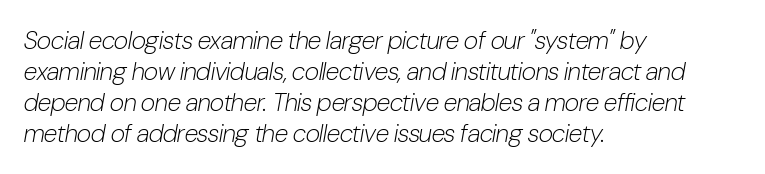
The image shows 25 px text type, italic (leaning right); set left-aligned, line spacing 1.24x, normal letter spacing, not underlined.
